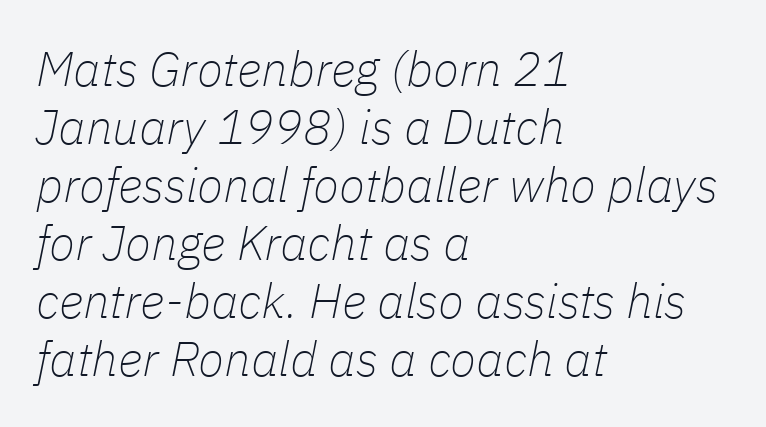
The letterforms sit shoulder to shoulder at normal distance. You could not count columns in this text — the font is proportionally spaced. Style check: oblique. Vertical stems look standard width or narrower in stroke.
